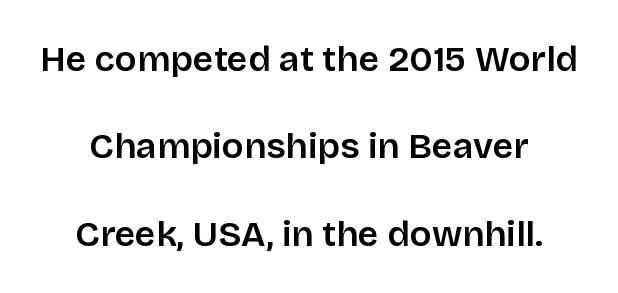
Rows of type keep a wide berth in the vertical direction. This sample uses plain, unmodified letter spacing. Look at the bottom of the vertical strokes: they stop flat, with no serifs. Plain, unruled lines of type.
